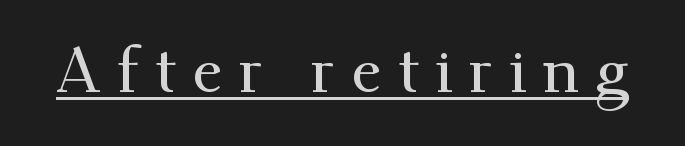
{"serif": "yes", "italic": "no", "width": "normal", "stroke_contrast": "medium", "x_height": "small", "monospaced": "no", "underline": "yes", "letter_spacing": "wide", "letter_spacing_em": 0.25, "glyph_px": 63}
